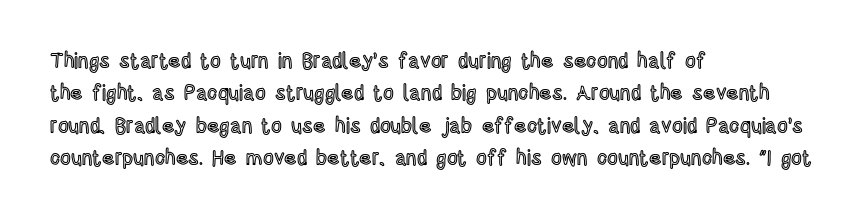
{"italic": "no", "underline": "no", "align": "left", "line_spacing": "normal", "line_spacing_ratio": 1.54, "letter_spacing": "normal", "letter_spacing_em": 0.0, "glyph_px": 21}
